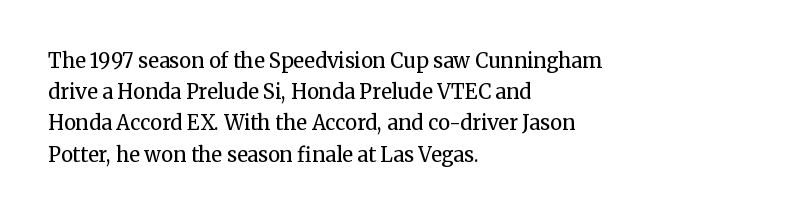
Between one letter and the next there's only the usual sliver of space. Letters rest on an invisible, unmarked baseline. Does the copy run flush right? No — it runs flush left. Nothing heavy about these letters — not bold at all.
